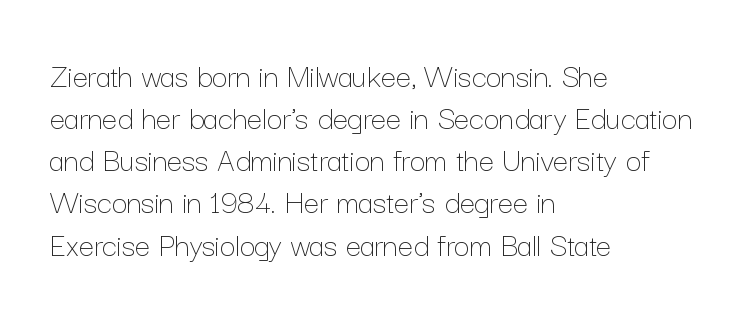
Q: Is the text bold? A: No.
Q: Is the text italic (slanted)? A: No, it is upright.
Q: Is the text underlined? A: No.
Q: How is the paragraph aligned? A: Left-aligned.
Q: Is the spacing between letters normal or unusually wide? A: Normal.
Q: Width (condensed, normal, or wide)? A: Normal.
Q: Stroke contrast? A: Low.
Q: x-height? A: Medium.
Q: Monospaced? A: No.
